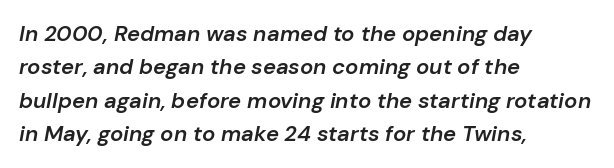
The image shows 22 px text type, italic (leaning right); set left-aligned, normal line spacing (1.52x), normal letter spacing, not underlined.
